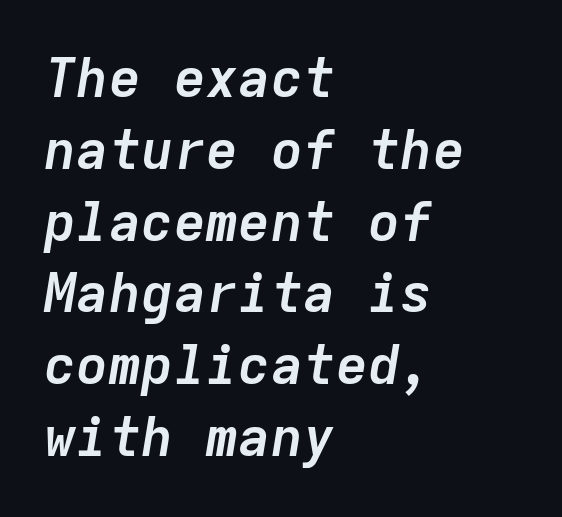
The gaps between neighbouring characters are ordinary and unremarkable. Any mark beneath the type? The region is blank. Summary of vertical rhythm: regular, with standard interline spacing. A typesetter would call this monospace, since all characters share one set width. Notice how the stems are inclined rather than vertical — that's the hallmark of italics.
